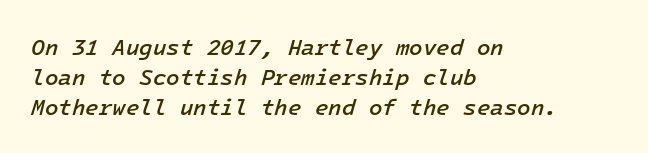
Q: Is the text bold? A: Semi-bold.
Q: Is the text italic (slanted)? A: Yes, it leans right by about 16 degrees.
Q: Is the text underlined? A: No.
Q: How is the paragraph aligned? A: Left-aligned.
Q: Is the spacing between letters normal or unusually wide? A: Normal.
Q: Is the spacing between lines tight, normal or loose? A: Normal.
